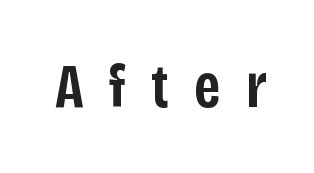
A typesetter would call this proportional, since set widths differ per character. Stems and bowls a touch heavier than normal — semibold. The space directly below the letters is spotless. Note: no serifs on the glyphs. Italic? Not at all — the glyphs are vertical.
